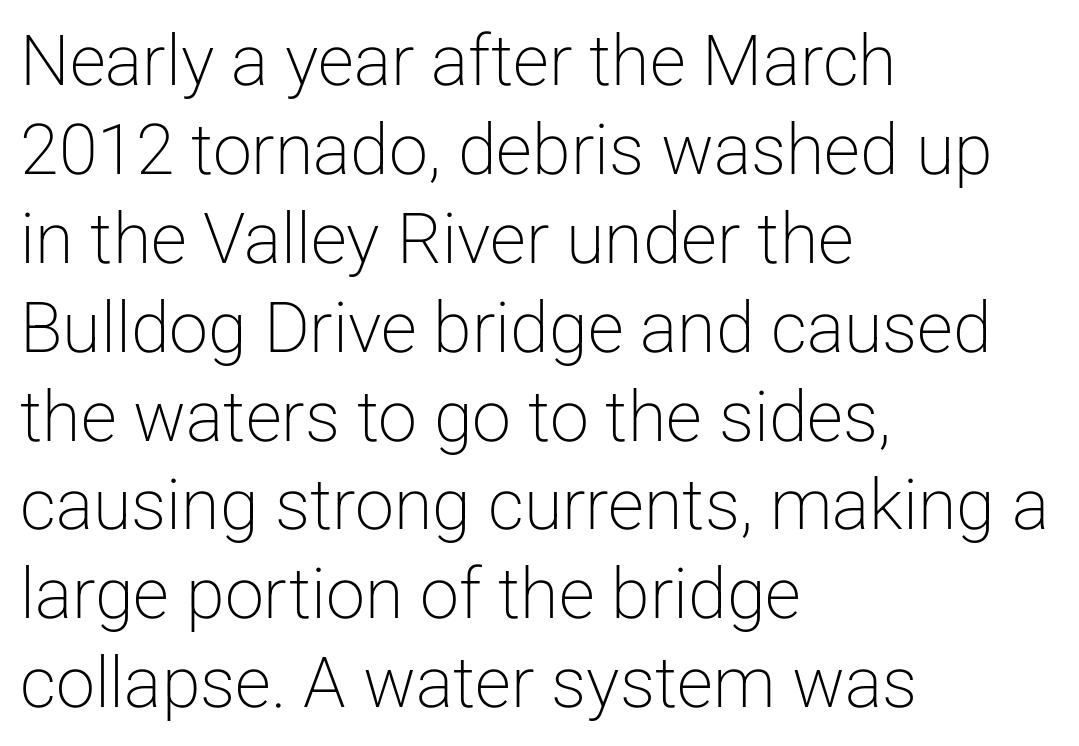
Q: Is the text bold? A: No.
Q: Is the text italic (slanted)? A: No, it is upright.
Q: Is the typeface a serif or a sans-serif typeface? A: Sans-serif.
Q: Is the text underlined? A: No.
Q: How is the paragraph aligned? A: Left-aligned.
Q: Is the spacing between letters normal or unusually wide? A: Normal.
Q: Is the spacing between lines tight, normal or loose? A: Normal.
Q: Width (condensed, normal, or wide)? A: Normal.
Q: Stroke contrast? A: Low.
Q: x-height? A: Medium.
Q: Monospaced? A: No.
